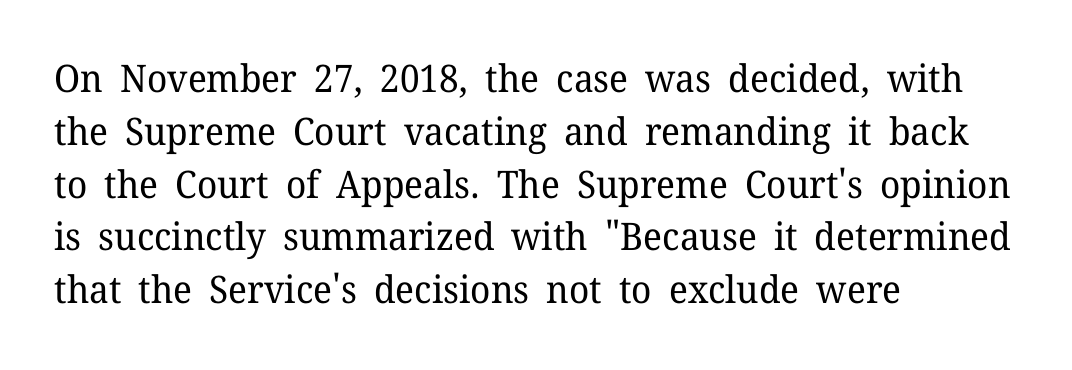
Regarding leading, the lines here are spaced in the standard way. Italic? Not at all — the glyphs are vertical. The lines are quadded left. Tracking value appears to be zero — textbook default spacing. Underline: absent.
